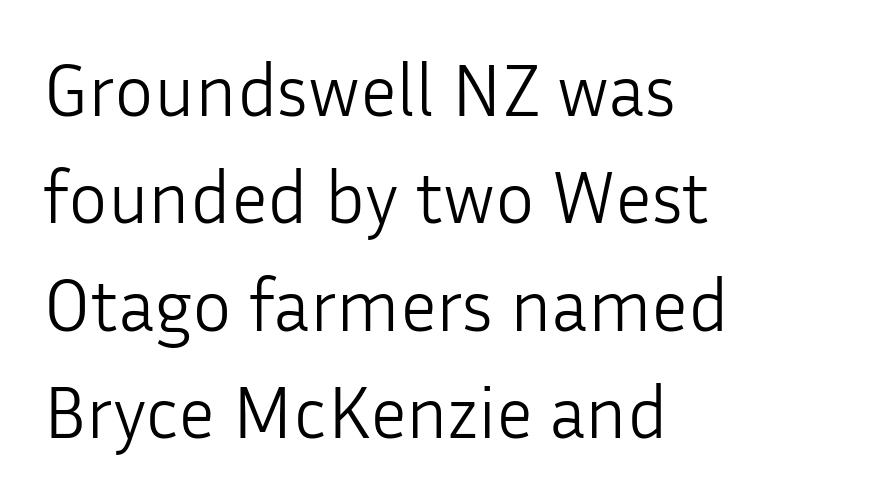
The image shows 74 px light sans-serif type, upright; set left-aligned, normal line spacing (1.45x), normal letter spacing, not underlined; low stroke contrast and a medium x-height.
